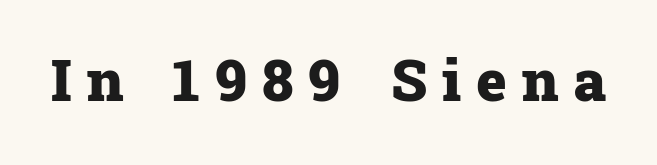
Heavy-handed strokes throughout: this text is bold. Stroke terminals: seriffed. What stands out about the letter spacing? Its width — letters are far apart. Unlike italic type, these characters show no tilt at all. The foot of each line stays bare and open.
